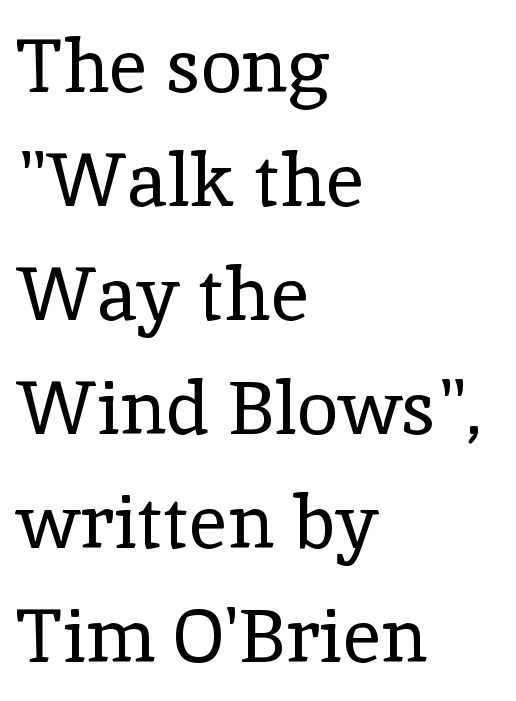
{"serif": "yes", "italic": "no", "bold": "no", "weight": "regular", "width": "normal", "x_height": "medium", "monospaced": "no", "underline": "no", "align": "left", "line_spacing": "normal", "line_spacing_ratio": 1.52, "letter_spacing": "normal", "letter_spacing_em": 0.0, "glyph_px": 75}
